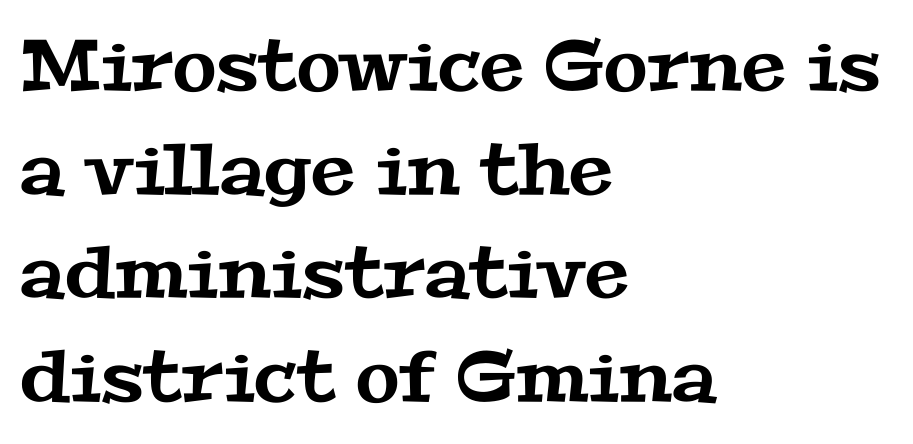
{"serif": "yes", "width": "wide", "stroke_contrast": "medium", "x_height": "medium", "monospaced": "no", "underline": "no", "align": "left", "line_spacing": "normal", "line_spacing_ratio": 1.46, "letter_spacing": "normal", "letter_spacing_em": 0.0, "glyph_px": 71}
